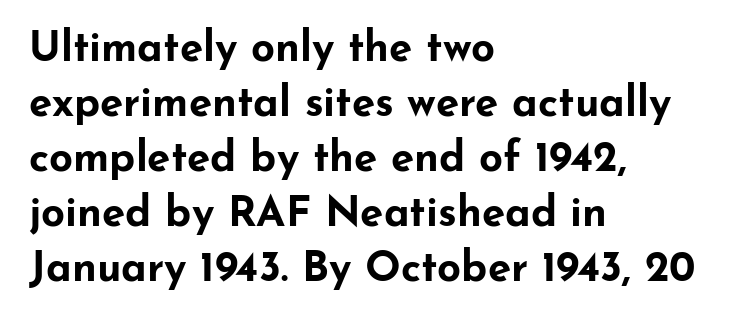
{"serif": "no", "italic": "no", "bold": "yes", "weight": "bold", "width": "wide", "stroke_contrast": "low", "x_height": "small", "monospaced": "no", "underline": "no", "align": "left", "line_spacing": "normal", "line_spacing_ratio": 1.31, "letter_spacing": "normal", "letter_spacing_em": 0.0, "glyph_px": 42}
